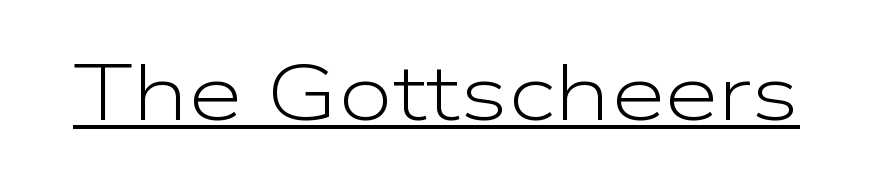
{"serif": "no", "italic": "no", "bold": "no", "weight": "light", "width": "wide", "stroke_contrast": "low", "x_height": "medium", "monospaced": "no", "underline": "yes", "letter_spacing": "normal", "letter_spacing_em": 0.0, "glyph_px": 79}
